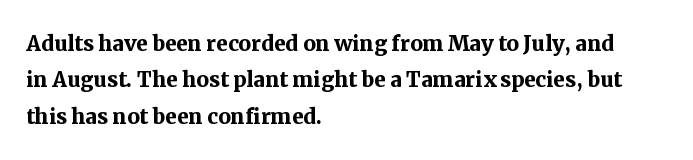
Q: Is the text bold? A: Yes.
Q: Is the text italic (slanted)? A: No, it is upright.
Q: Is the typeface a serif or a sans-serif typeface? A: Serif.
Q: Is the text underlined? A: No.
Q: How is the paragraph aligned? A: Left-aligned.
Q: Is the spacing between letters normal or unusually wide? A: Normal.
Q: Is the spacing between lines tight, normal or loose? A: Normal.
Q: Width (condensed, normal, or wide)? A: Normal.
Q: Stroke contrast? A: Medium.
Q: x-height? A: Medium.
Q: Monospaced? A: No.
